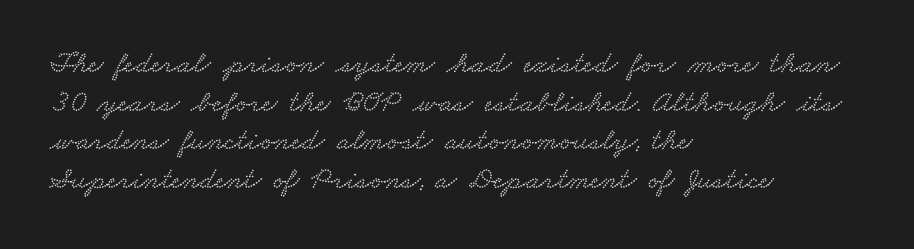
The image shows 31 px wide serif type; set left-aligned, normal line spacing (1.25x), normal letter spacing, not underlined; low stroke contrast and a small x-height.
